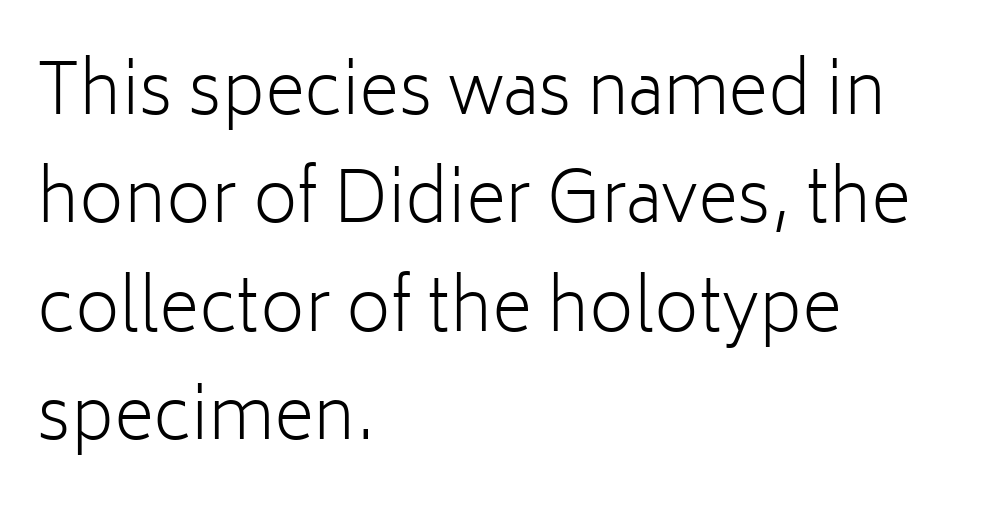
Q: Is the text bold? A: No.
Q: Is the text italic (slanted)? A: No, it is upright.
Q: Is the typeface a serif or a sans-serif typeface? A: Sans-serif.
Q: Is the text underlined? A: No.
Q: How is the paragraph aligned? A: Left-aligned.
Q: Is the spacing between letters normal or unusually wide? A: Normal.
Q: Is the spacing between lines tight, normal or loose? A: Normal.
Q: Width (condensed, normal, or wide)? A: Normal.
Q: Stroke contrast? A: Low.
Q: x-height? A: Medium.
Q: Monospaced? A: No.
